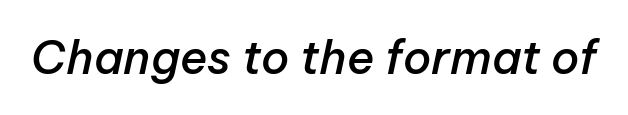
Slightly chunky letters — semibold, I'd say, not full bold. Bare-footed words on every line. Spacing verdict: proportional, widths tailored to each character. Italic: yes, the glyphs are oblique. The horizontal fit of the characters is conventional and even.
